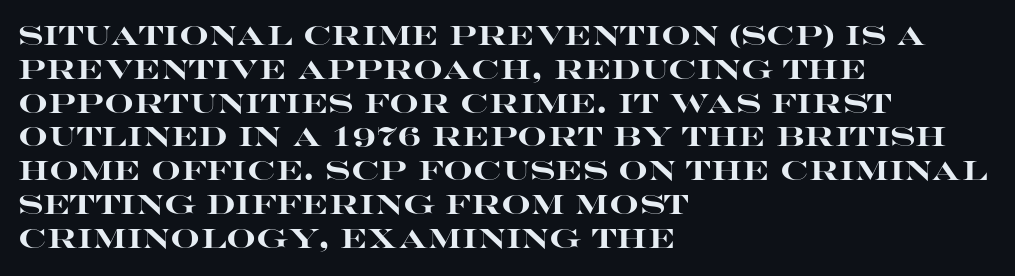
The image shows 26 px bold type, upright; set left-aligned, normal line spacing (1.3x), normal letter spacing, not underlined.
